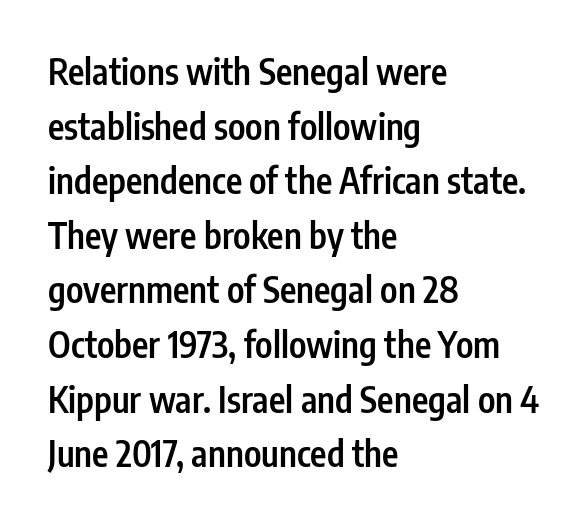
Each row of text sits above clean, open space. Style check: upright. This is sans-serif lettering, the kind often seen on screens and signage. The font is running at a semibold setting, under full bold.
